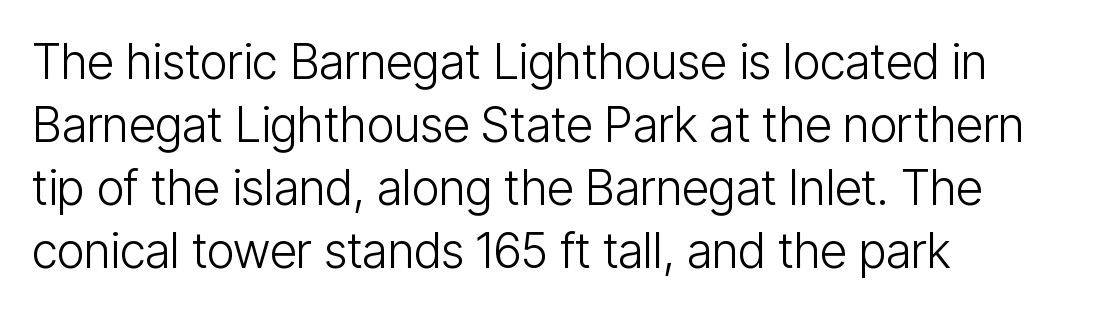
The face used here is proportionally spaced, like ordinary book or web type. Where is the straight margin? On the left. Nobody drew a line under any word here. I'd call this a sans setting — the letters go barefoot.
